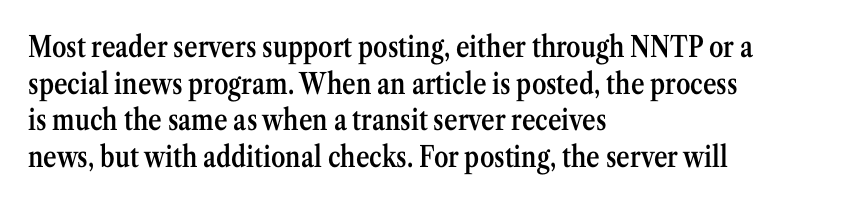
{"serif": "yes", "italic": "no", "bold": "semi", "weight": "semibold", "width": "condensed", "stroke_contrast": "medium", "x_height": "medium", "monospaced": "no", "underline": "no", "align": "left", "line_spacing": "normal", "line_spacing_ratio": 1.26, "letter_spacing": "normal", "letter_spacing_em": 0.0, "glyph_px": 29}
